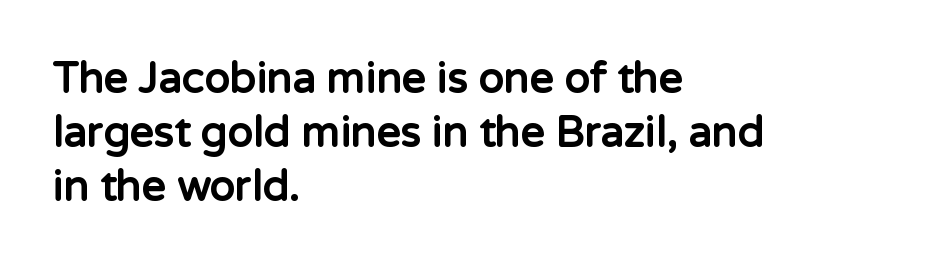
In terms of letterform style, serifs are entirely absent. Vertical strokes here are truly vertical. The designer left line spacing at the default. Underlining? Definitely not there. Proportional: the letters do not fall into vertical columns. Spacing between characters is what you'd get straight out of the box.
